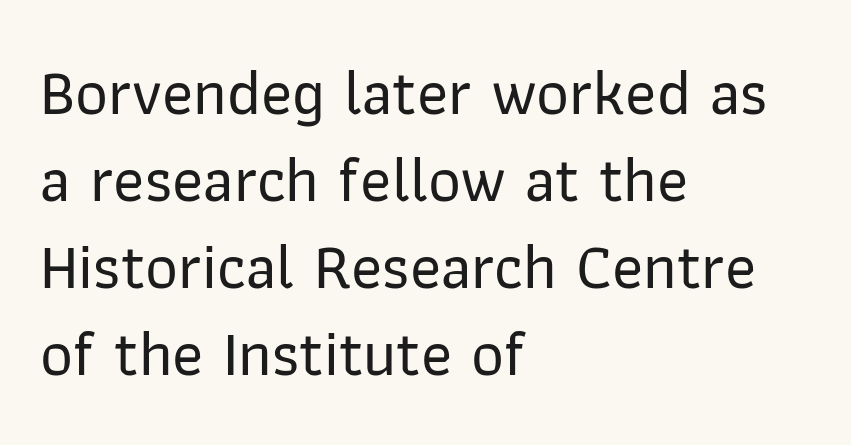
Q: Is the text italic (slanted)? A: No, it is upright.
Q: Is the typeface a serif or a sans-serif typeface? A: Sans-serif.
Q: Is the text underlined? A: No.
Q: How is the paragraph aligned? A: Left-aligned.
Q: Is the spacing between letters normal or unusually wide? A: Normal.
Q: Is the spacing between lines tight, normal or loose? A: Normal.
Q: Width (condensed, normal, or wide)? A: Normal.
Q: Stroke contrast? A: Low.
Q: x-height? A: Medium.
Q: Monospaced? A: No.
